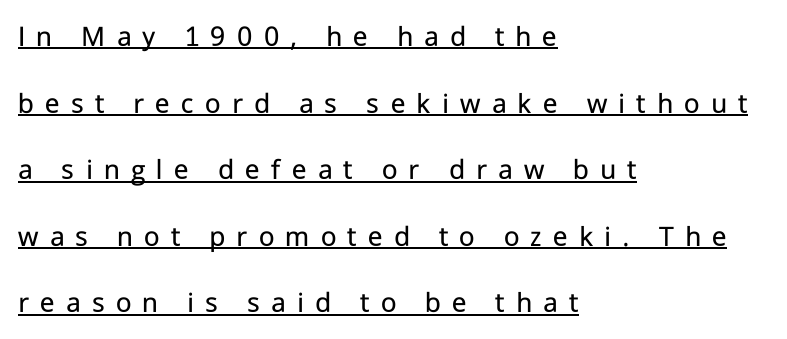
{"serif": "no", "italic": "no", "bold": "no", "weight": "regular", "width": "normal", "stroke_contrast": "low", "x_height": "medium", "monospaced": "no", "underline": "yes", "align": "left", "line_spacing": "loose", "line_spacing_ratio": 2.22, "letter_spacing": "wide", "letter_spacing_em": 0.37, "glyph_px": 30}
